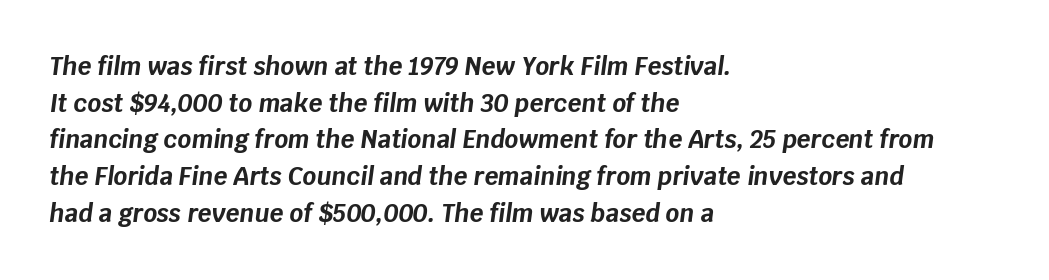
The foot of each line stays bare and open. In CSS terms this would be text-align: left. Would a proofreader flag this as italicized? Yes. The strokes are fattened all the way to bold.
